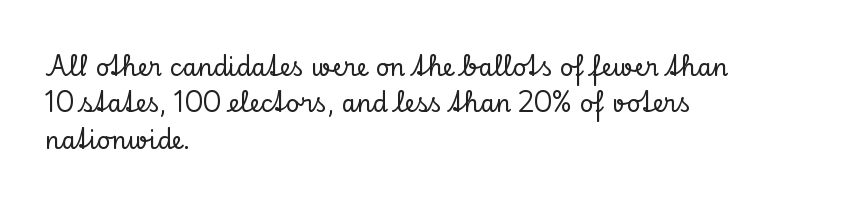
A normal amount of white space separates one row of letters from the next. Is there any slant? The stems are plumb. Nobody touched the tracking dial on this one. Quick note: underline off.
